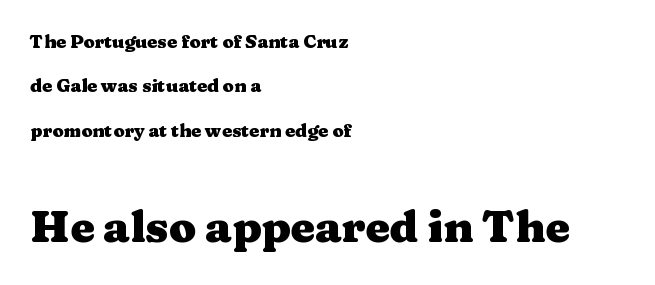
{"serif": "yes", "italic": "no", "bold": "yes", "weight": "heavy", "width": "wide", "stroke_contrast": "medium", "x_height": "medium", "monospaced": "no", "underline": "no", "align": "left", "line_spacing": "loose", "line_spacing_ratio": 2.46, "letter_spacing": "normal", "letter_spacing_em": 0.0, "larger_block": "second", "size_ratio": 2.44, "glyph_px": 44}
